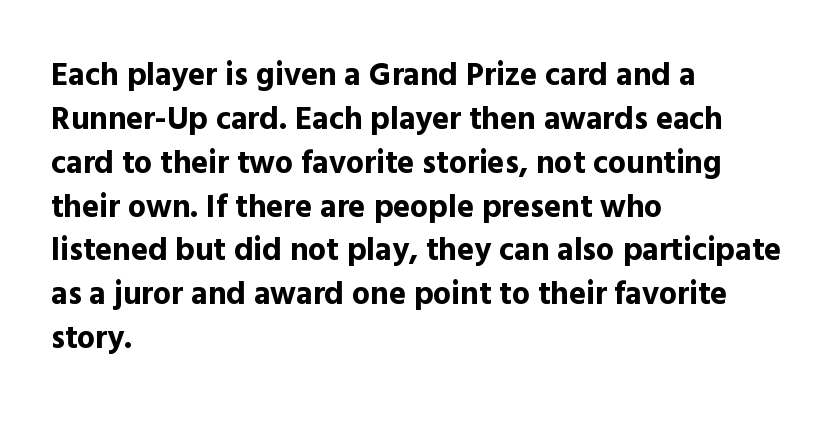
Any mark beneath the type? The region is blank. You can tell it's not italic because the verticals are truly vertical. No extra tracking has been applied to these lines. A typesetter would call this proportional, since set widths differ per character. The passage shown is typeset with a sans-serif family.
